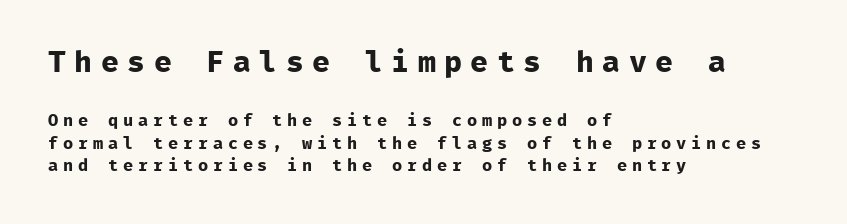
Style check: upright. There is plenty of visible air inserted between adjacent glyphs. The specimen omits any rule beneath the text block's lines. The rendering uses typewriter-style spacing with identical character cells.
